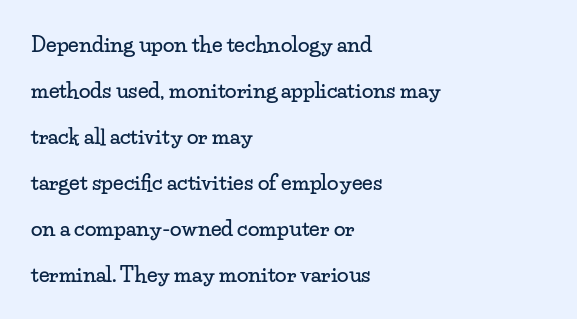
{"italic": "no", "underline": "no", "align": "left", "line_spacing": "loose", "line_spacing_ratio": 2.19, "letter_spacing": "normal", "letter_spacing_em": 0.0, "glyph_px": 21}
